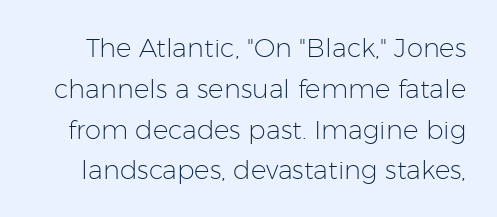
{"italic": "no", "bold": "no", "underline": "no", "line_spacing": "normal", "line_spacing_ratio": 1.57, "letter_spacing": "normal", "letter_spacing_em": 0.0, "glyph_px": 26}
